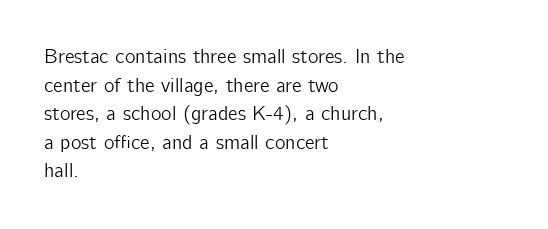
Q: Is the text italic (slanted)? A: No, it is upright.
Q: Is the text underlined? A: No.
Q: How is the paragraph aligned? A: Left-aligned.
Q: Is the spacing between letters normal or unusually wide? A: Normal.
Q: Is the spacing between lines tight, normal or loose? A: Normal.
